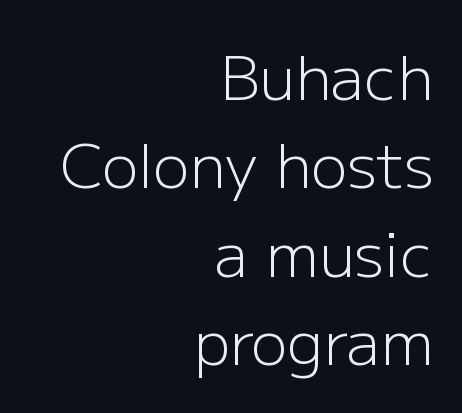
The image shows 61 px light sans-serif type, upright; set right-aligned, normal line spacing (1.45x), normal letter spacing, not underlined; low stroke contrast and a medium x-height.
